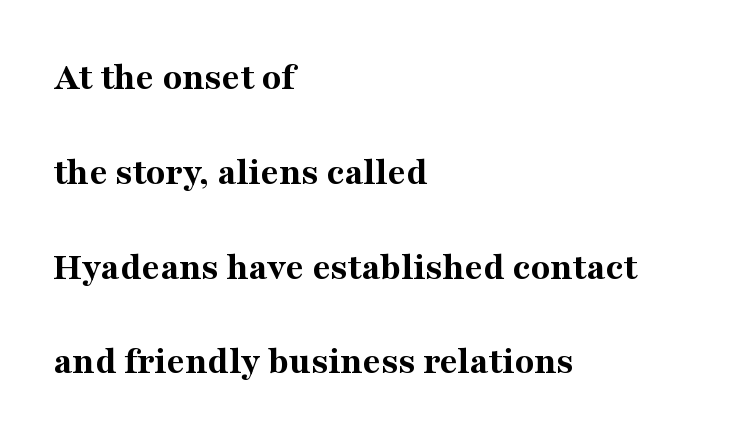
Q: Is the text bold? A: Yes.
Q: Is the text italic (slanted)? A: No, it is upright.
Q: Is the typeface a serif or a sans-serif typeface? A: Serif.
Q: Is the text underlined? A: No.
Q: How is the paragraph aligned? A: Left-aligned.
Q: Is the spacing between letters normal or unusually wide? A: Normal.
Q: Is the spacing between lines tight, normal or loose? A: Loose.
Q: Width (condensed, normal, or wide)? A: Normal.
Q: Stroke contrast? A: Medium.
Q: x-height? A: Medium.
Q: Monospaced? A: No.
